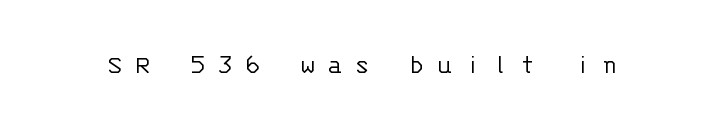
{"serif": "no", "italic": "no", "bold": "no", "weight": "light", "width": "normal", "stroke_contrast": "low", "x_height": "large", "monospaced": "yes", "underline": "no", "letter_spacing": "wide", "letter_spacing_em": 0.49, "glyph_px": 28}
